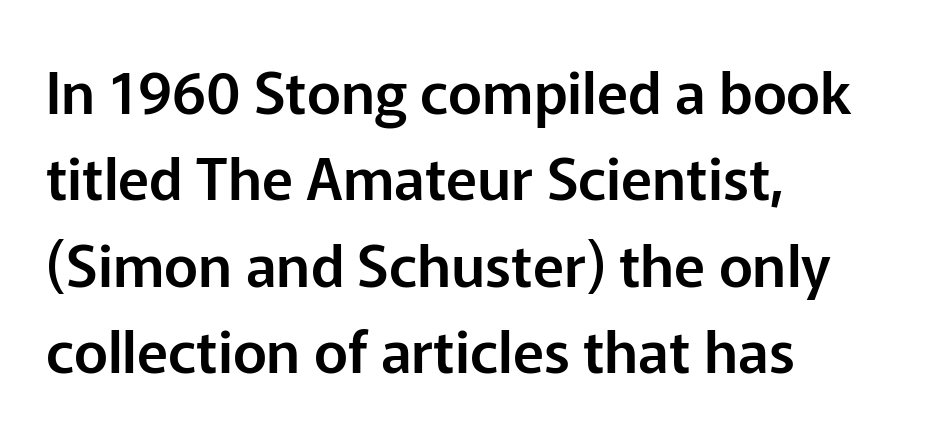
{"serif": "no", "italic": "no", "width": "normal", "stroke_contrast": "low", "x_height": "medium", "monospaced": "no", "underline": "no", "align": "left", "line_spacing": "normal", "line_spacing_ratio": 1.49, "letter_spacing": "normal", "letter_spacing_em": 0.0, "glyph_px": 58}
